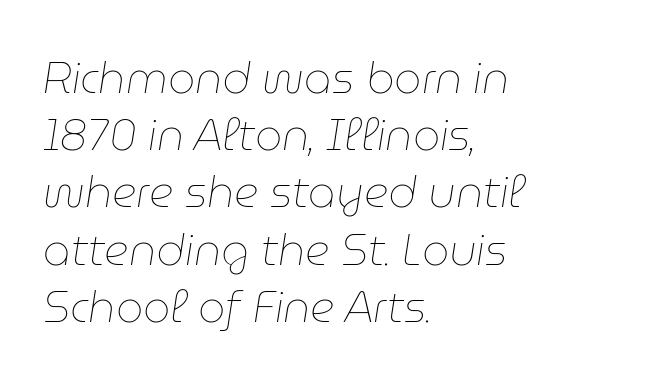
The image shows 43 px thin type, italic (leaning right); set left-aligned, normal line spacing (1.33x), normal letter spacing, not underlined; low stroke contrast and a medium x-height.
